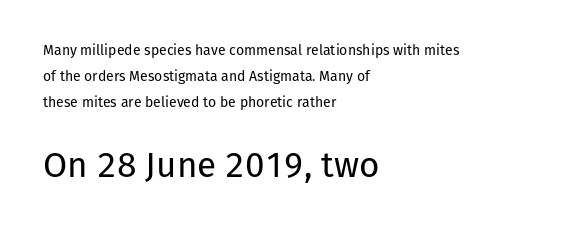
These lines are rendered in a variable-pitch font. If you drew a ruler down the left edge, every line would touch it. A typesetter would mark this as roman, not italic. Plain, unruled lines of type. The designer gave the closing block more size than the opening block.
